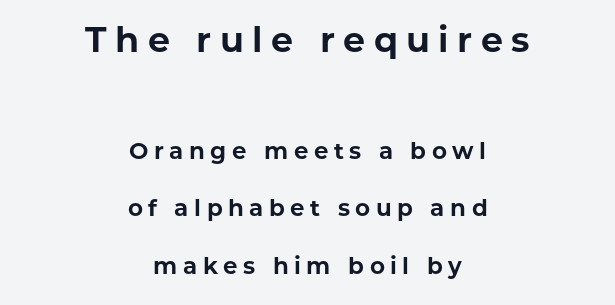
A clean baseline with only descenders dipping below it. The characters look thick and weighty, a clear bold. There is plenty of visible air inserted between adjacent glyphs. Typeset on center — no edge is straight.
